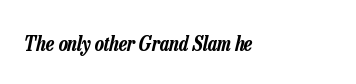
The image shows 21 px text type, italic (leaning right); set left-aligned, normal letter spacing, not underlined.
